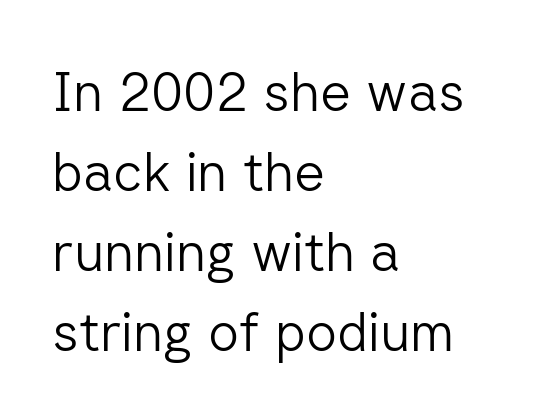
The image shows 54 px light sans-serif type, upright; set left-aligned, normal line spacing (1.48x), normal letter spacing, not underlined; low stroke contrast and a medium x-height.
